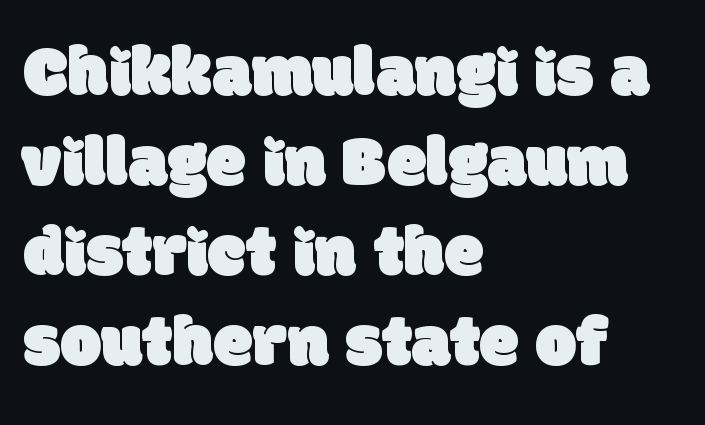
Q: Is the typeface a serif or a sans-serif typeface? A: Sans-serif.
Q: Is the text underlined? A: No.
Q: How is the paragraph aligned? A: Left-aligned.
Q: Is the spacing between letters normal or unusually wide? A: Normal.
Q: Is the spacing between lines tight, normal or loose? A: Normal.
Q: Width (condensed, normal, or wide)? A: Normal.
Q: Stroke contrast? A: Low.
Q: x-height? A: Large.
Q: Monospaced? A: No.
